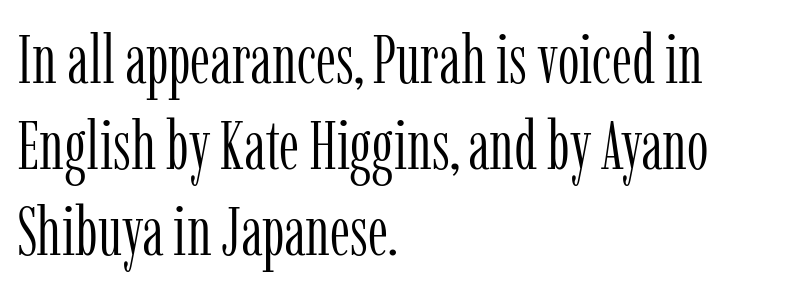
The image shows 69 px light, condensed serif type, upright; set left-aligned, normal line spacing (1.25x), normal letter spacing, not underlined; low stroke contrast and a medium x-height.
